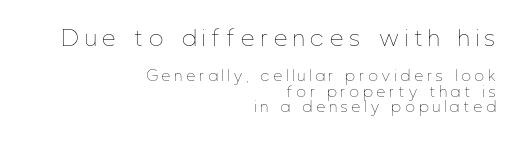
{"italic": "no", "bold": "no", "underline": "no", "align": "right", "line_spacing": "tight", "line_spacing_ratio": 1.11, "letter_spacing": "wide", "letter_spacing_em": 0.3, "larger_block": "first", "size_ratio": 1.5, "glyph_px": 21}
